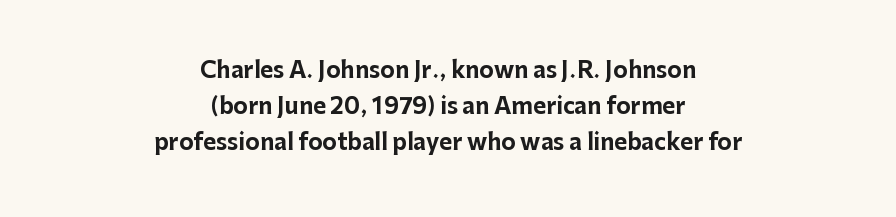
{"italic": "no", "bold": "yes", "underline": "no", "align": "center", "line_spacing": "normal", "line_spacing_ratio": 1.64, "letter_spacing": "normal", "letter_spacing_em": 0.0, "glyph_px": 22}
